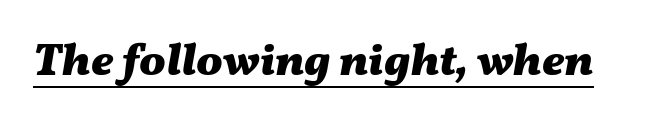
{"italic": "yes", "lean": "right", "slant_degrees": 11, "bold": "yes", "weight": "heavy", "width": "wide", "stroke_contrast": "medium", "x_height": "medium", "monospaced": "no", "underline": "yes", "letter_spacing": "normal", "letter_spacing_em": 0.0, "glyph_px": 44}
